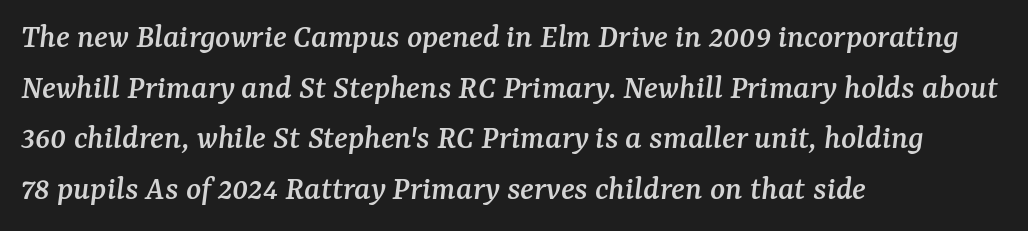
{"serif": "yes", "italic": "yes", "lean": "right", "slant_degrees": 7, "width": "normal", "stroke_contrast": "medium", "x_height": "medium", "monospaced": "no", "underline": "no", "align": "left", "line_spacing": "normal", "line_spacing_ratio": 1.45, "letter_spacing": "normal", "letter_spacing_em": 0.0, "glyph_px": 35}
